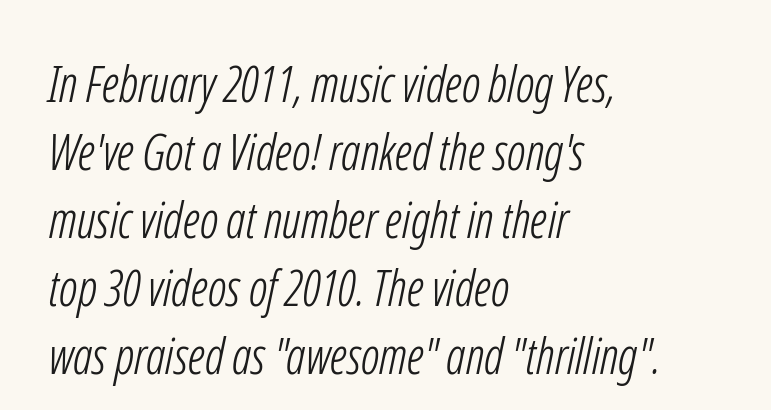
The passage is arranged the way most books set body copy — flush left. This rendering employs a face without finishing strokes, i.e., a sans-serif. Underlining? Definitely not there. Students, note that the glyphs here touch the page at normal intervals. Stems and bowls with no extra thickness — not bold.
